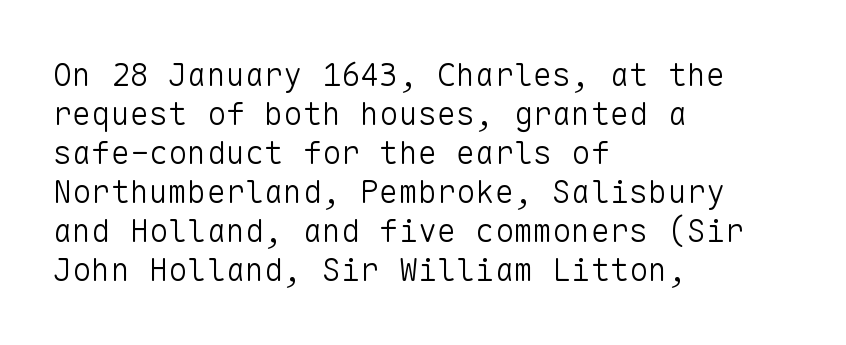
{"serif": "no", "italic": "no", "bold": "no", "weight": "light", "width": "normal", "stroke_contrast": "low", "x_height": "medium", "monospaced": "yes", "underline": "no", "align": "left", "line_spacing_ratio": 1.22, "letter_spacing": "normal", "letter_spacing_em": 0.0, "glyph_px": 32}
